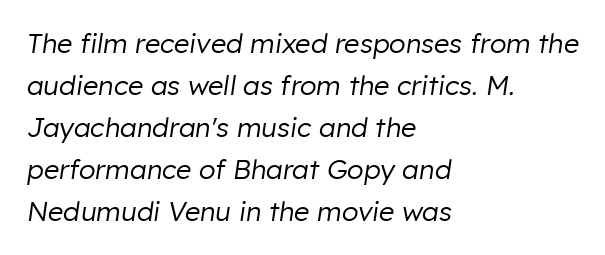
Decoration check: the copy has no underline. In terms of posture, this sample is oblique. The vertical gap from one line to the next is medium. Weight class: somewhere from thin through regular. What stands out about the letter spacing? Nothing — it is the standard amount. The text block is weighted toward the left margin, trailing off unevenly rightward.
